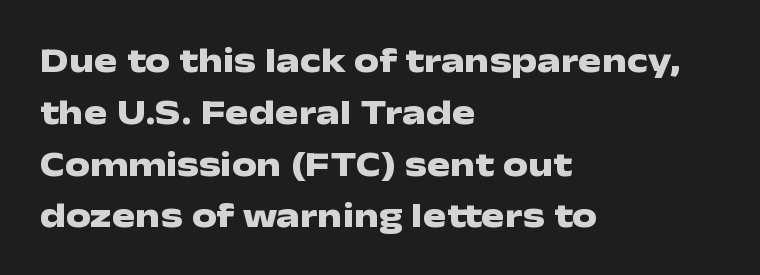
{"serif": "no", "italic": "no", "bold": "yes", "weight": "heavy", "width": "wide", "stroke_contrast": "low", "x_height": "medium", "monospaced": "no", "underline": "no", "align": "left", "line_spacing": "normal", "line_spacing_ratio": 1.48, "letter_spacing": "normal", "letter_spacing_em": 0.0, "glyph_px": 35}
